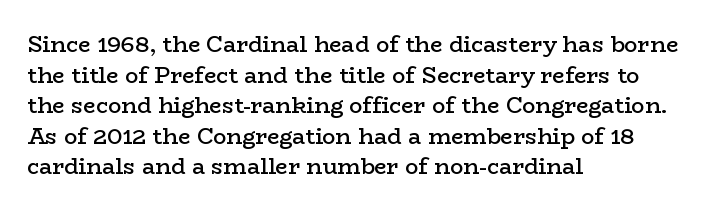
Q: Is the text bold? A: Semi-bold.
Q: Is the text italic (slanted)? A: No, it is upright.
Q: Is the text underlined? A: No.
Q: How is the paragraph aligned? A: Left-aligned.
Q: Is the spacing between letters normal or unusually wide? A: Normal.
Q: Is the spacing between lines tight, normal or loose? A: Normal.
